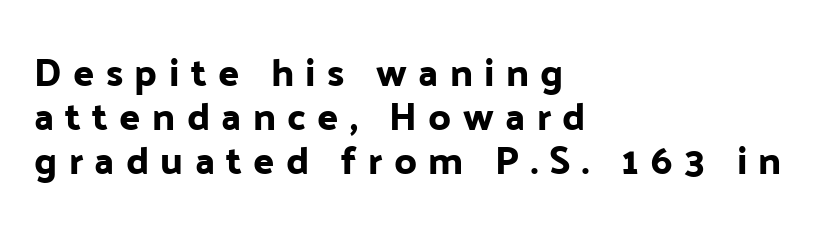
{"serif": "no", "italic": "no", "width": "normal", "stroke_contrast": "low", "x_height": "medium", "monospaced": "no", "underline": "no", "align": "left", "line_spacing": "tight", "line_spacing_ratio": 1.13, "letter_spacing": "wide", "letter_spacing_em": 0.29, "glyph_px": 39}
